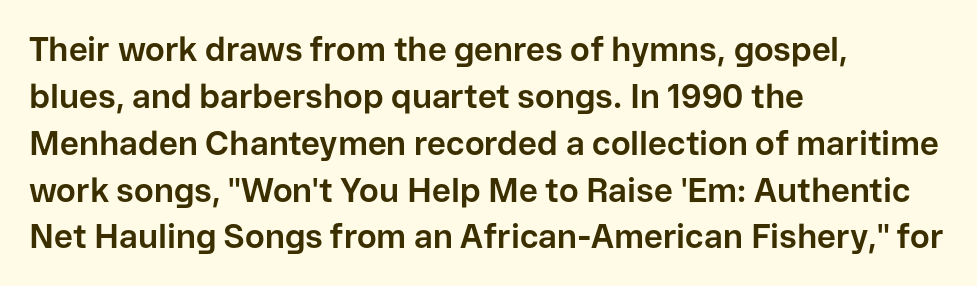
{"serif": "no", "italic": "no", "bold": "yes", "weight": "bold", "width": "normal", "stroke_contrast": "low", "x_height": "medium", "monospaced": "no", "underline": "no", "align": "left", "line_spacing": "normal", "line_spacing_ratio": 1.42, "letter_spacing": "normal", "letter_spacing_em": 0.0, "glyph_px": 33}
